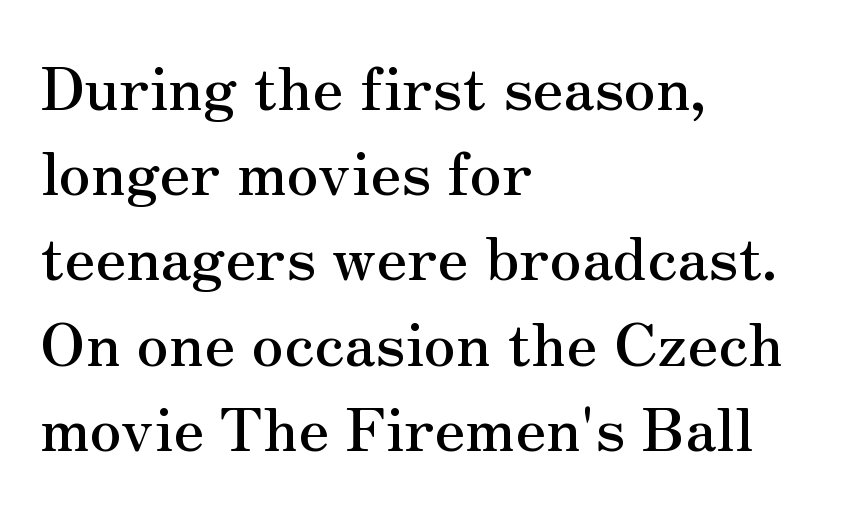
The image shows 60 px serif type, upright; set left-aligned, normal line spacing (1.42x), normal letter spacing, not underlined; medium stroke contrast and a small x-height.
